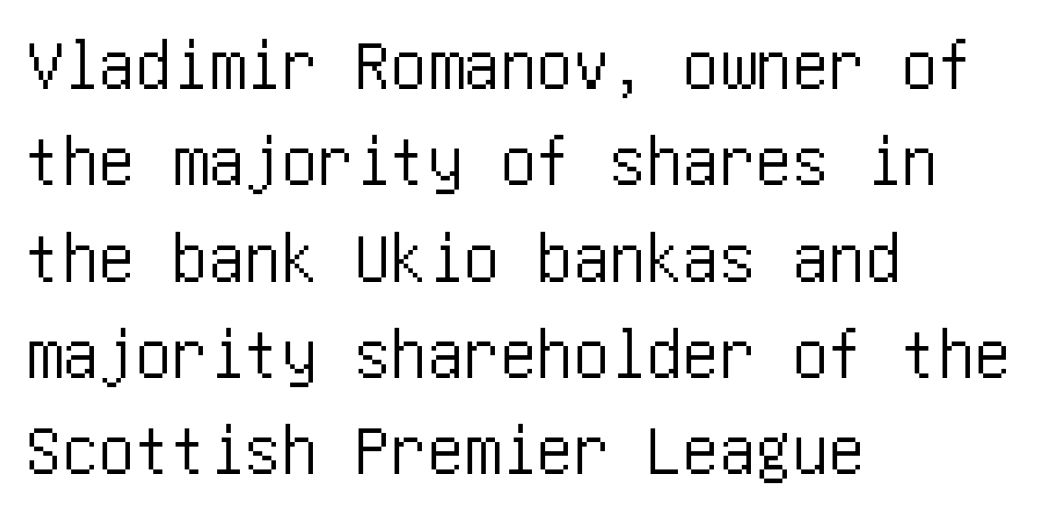
You can tell from the bare stems that sans-serif type was used. Horizontal alignment here is leftward, the default for most running prose. Regarding leading, the lines here are spaced in the standard way. The letters stand upright; this is a roman face. This rendering leaves character spacing at its baseline value.
